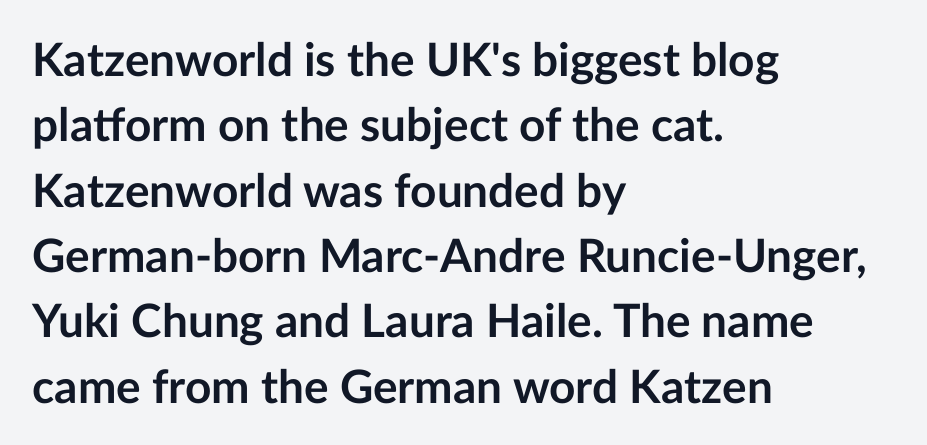
Q: Is the text bold? A: Yes.
Q: Is the text italic (slanted)? A: No, it is upright.
Q: Is the typeface a serif or a sans-serif typeface? A: Sans-serif.
Q: Is the text underlined? A: No.
Q: How is the paragraph aligned? A: Left-aligned.
Q: Is the spacing between letters normal or unusually wide? A: Normal.
Q: Is the spacing between lines tight, normal or loose? A: Normal.
Q: Width (condensed, normal, or wide)? A: Normal.
Q: Stroke contrast? A: Low.
Q: x-height? A: Medium.
Q: Monospaced? A: No.
